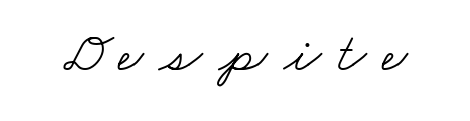
Q: Is the text bold? A: No.
Q: Is the typeface a serif or a sans-serif typeface? A: Serif.
Q: Is the text underlined? A: No.
Q: Is the spacing between letters normal or unusually wide? A: Unusually wide.
Q: Width (condensed, normal, or wide)? A: Wide.
Q: Stroke contrast? A: Low.
Q: x-height? A: Small.
Q: Monospaced? A: No.
